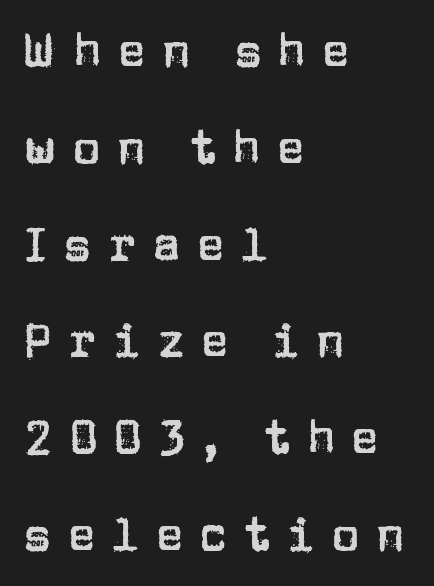
{"serif": "no", "italic": "no", "width": "normal", "stroke_contrast": "low", "x_height": "large", "monospaced": "no", "underline": "no", "align": "left", "line_spacing": "loose", "line_spacing_ratio": 2.06, "letter_spacing": "wide", "letter_spacing_em": 0.34, "glyph_px": 47}
